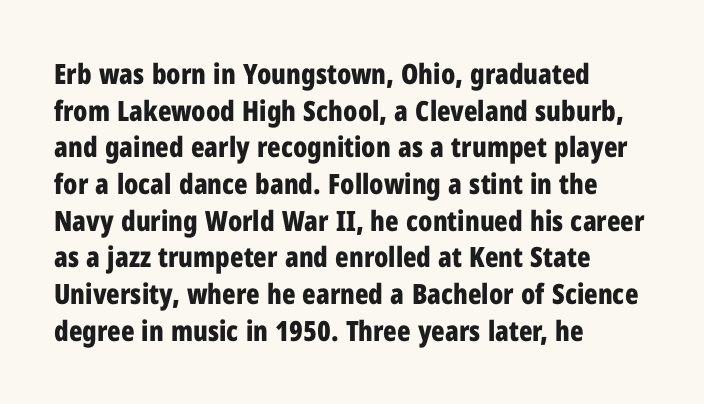
The image shows 28 px bold, condensed sans-serif type, upright; set left-aligned, normal line spacing (1.31x), normal letter spacing, not underlined; low stroke contrast and a medium x-height.
